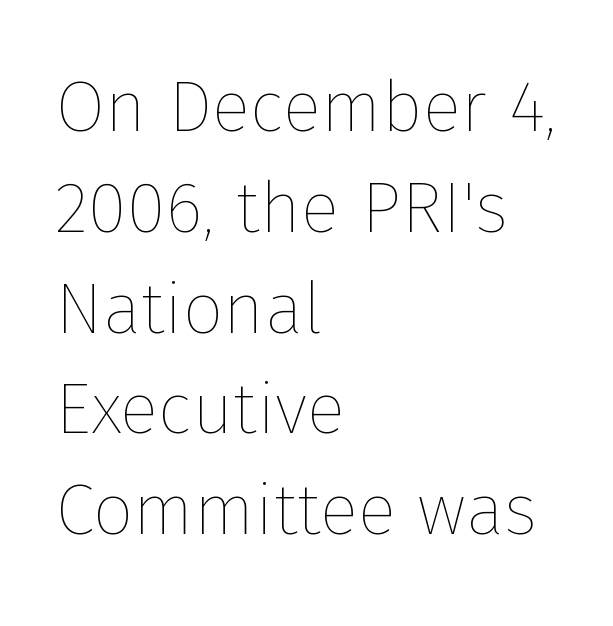
Q: Is the text bold? A: No.
Q: Is the text italic (slanted)? A: No, it is upright.
Q: Is the text underlined? A: No.
Q: How is the paragraph aligned? A: Left-aligned.
Q: Is the spacing between letters normal or unusually wide? A: Normal.
Q: Is the spacing between lines tight, normal or loose? A: Normal.
Q: Width (condensed, normal, or wide)? A: Normal.
Q: Stroke contrast? A: Low.
Q: x-height? A: Medium.
Q: Monospaced? A: No.
